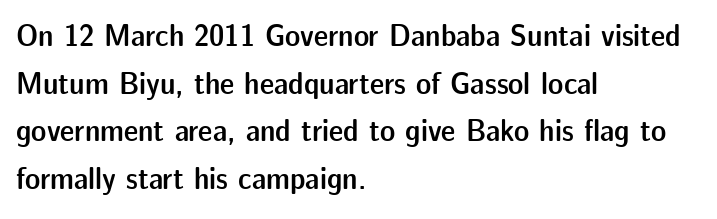
Q: Is the text bold? A: Semi-bold.
Q: Is the text italic (slanted)? A: No, it is upright.
Q: Is the typeface a serif or a sans-serif typeface? A: Sans-serif.
Q: Is the text underlined? A: No.
Q: How is the paragraph aligned? A: Left-aligned.
Q: Is the spacing between letters normal or unusually wide? A: Normal.
Q: Is the spacing between lines tight, normal or loose? A: Normal.
Q: Width (condensed, normal, or wide)? A: Normal.
Q: Stroke contrast? A: Low.
Q: x-height? A: Medium.
Q: Monospaced? A: No.
